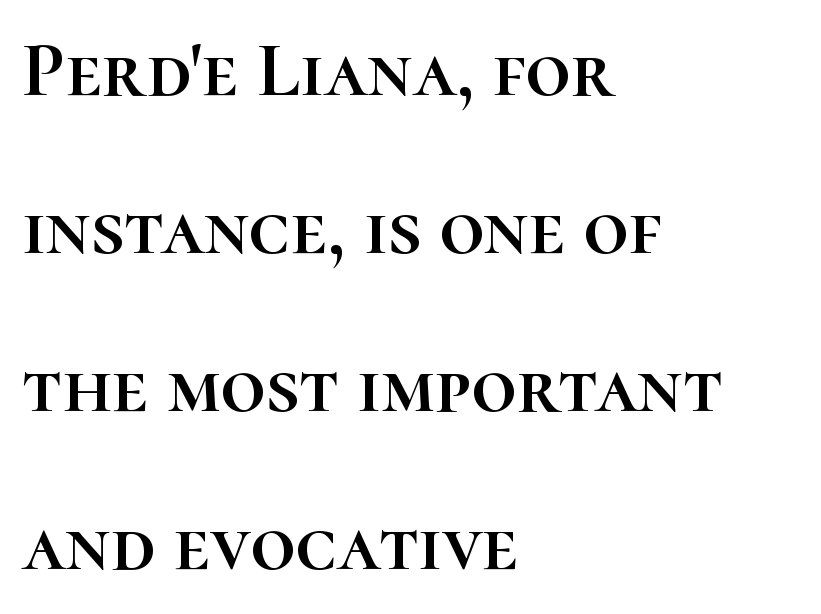
The image shows 79 px text type, upright; set left-aligned, loose line spacing (2.0x), normal letter spacing, not underlined; high stroke contrast and a medium x-height.
